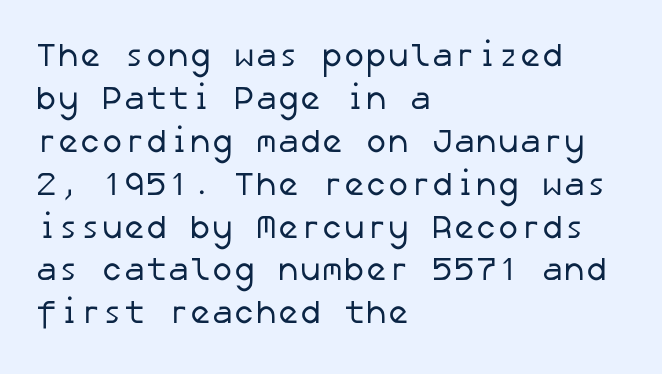
The image shows 33 px regular-weight sans-serif type; set left-aligned, normal line spacing (1.3x), normal letter spacing, not underlined; low stroke contrast and a medium x-height.
